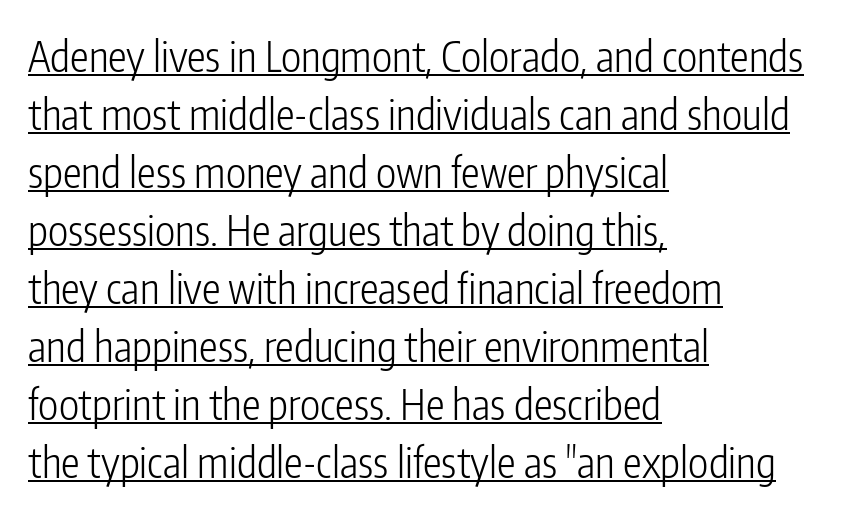
{"serif": "no", "italic": "no", "bold": "no", "weight": "light", "width": "condensed", "stroke_contrast": "low", "x_height": "medium", "monospaced": "no", "underline": "yes", "align": "left", "line_spacing": "normal", "line_spacing_ratio": 1.38, "letter_spacing": "normal", "letter_spacing_em": 0.0, "glyph_px": 42}
